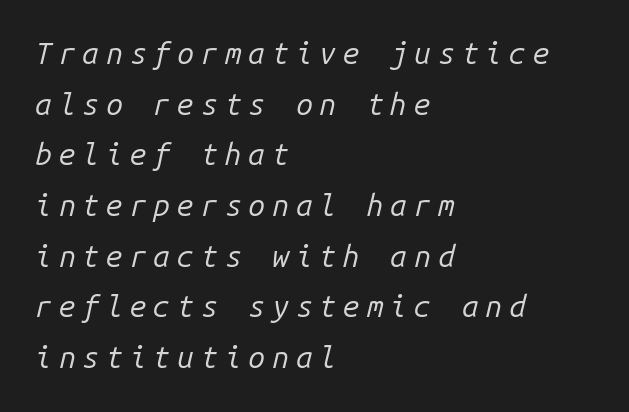
The string is rendered with underlining switched off. These lines are set flush left with a ragged right edge. Note the uniform advance width — an 'i' takes as much space as an 'm'. No chunkiness to these letters — they're not bold. Short note: letters widely spaced. It's the slanting kind of type.
